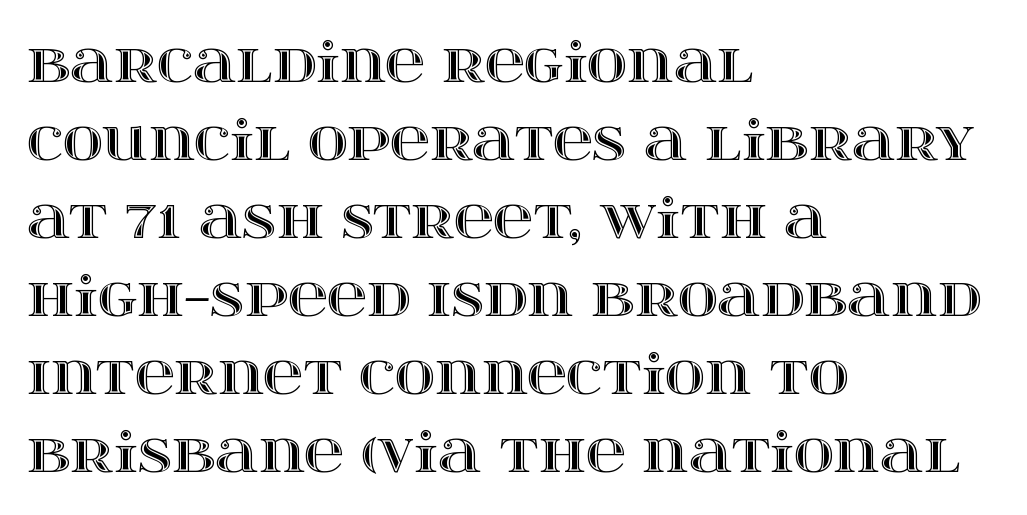
{"italic": "no", "width": "wide", "x_height": "large", "monospaced": "no", "underline": "no", "align": "left", "line_spacing": "normal", "line_spacing_ratio": 1.42, "letter_spacing": "normal", "letter_spacing_em": 0.0, "glyph_px": 55}
